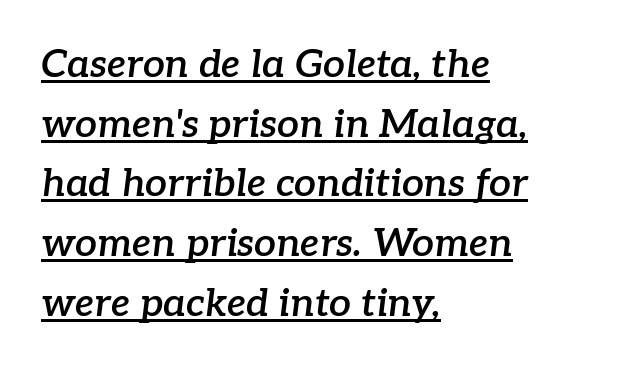
{"serif": "yes", "italic": "yes", "lean": "right", "slant_degrees": 7, "bold": "semi", "weight": "semibold", "width": "normal", "stroke_contrast": "low", "x_height": "medium", "monospaced": "no", "underline": "yes", "align": "left", "line_spacing": "normal", "line_spacing_ratio": 1.53, "letter_spacing": "normal", "letter_spacing_em": 0.0, "glyph_px": 39}
